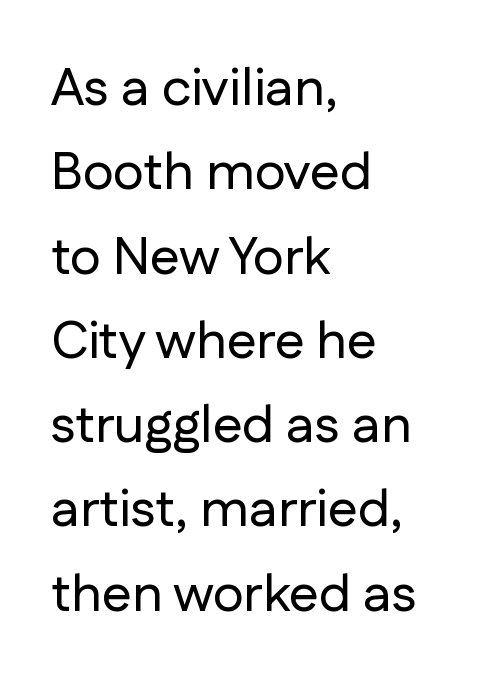
Words appear dense and cohesive because spacing is normal. Interline gaps are of average width in this sample. Only glyphs here, with clear space below each row. Ordinary non-slanted type is in use. This sample is left-justified, so line endings fall wherever the words run out.
